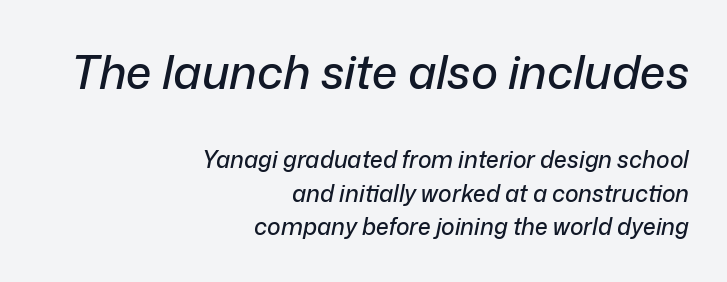
Size contrast runs from large at the top to small at the bottom. How are the letters spaced? Ordinarily, with no added tracking. All the whitespace from short lines collects on the left. The rendering uses natural spacing where letterforms have individual widths.
